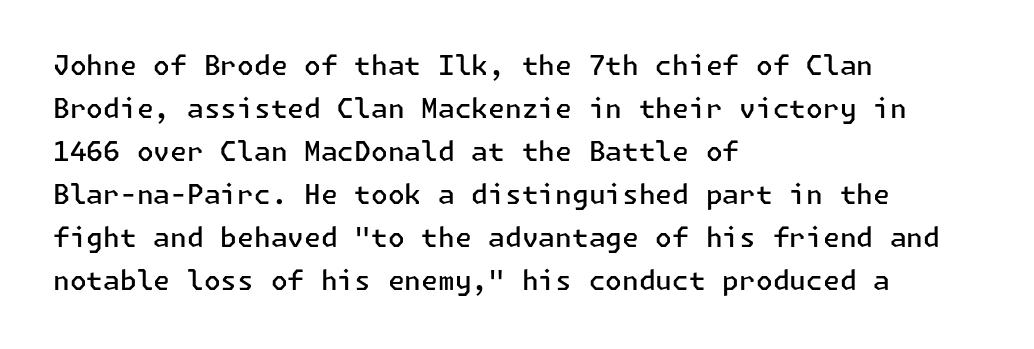
{"italic": "no", "bold": "semi", "underline": "no", "align": "left", "line_spacing": "normal", "line_spacing_ratio": 1.59, "letter_spacing": "normal", "letter_spacing_em": 0.0, "glyph_px": 27}
